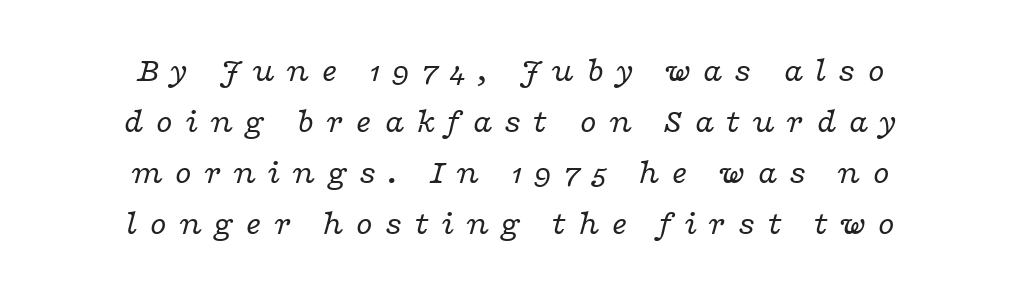
The typesetting does not lean heavy: it is not bold. Regular leading. Words appear elongated and porous because spacing is wide. These lines are composed in type with serifs. The words here are not underlined. The passage shown is typed in a proportional face where columns would drift.
